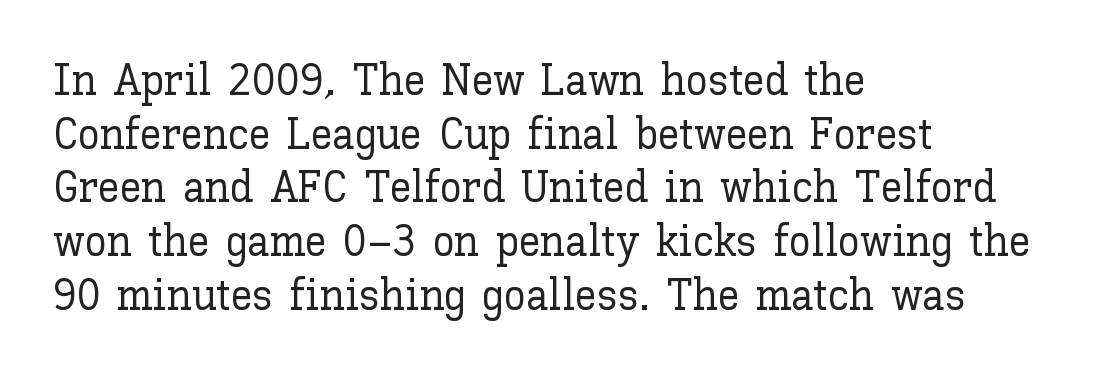
The image shows 44 px text type, upright; set left-aligned, line spacing 1.22x, normal letter spacing, not underlined; low stroke contrast and a medium x-height.
